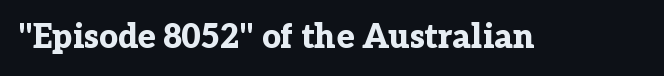
The image shows 33 px bold serif type, upright; set normal letter spacing, not underlined; low stroke contrast and a medium x-height.
